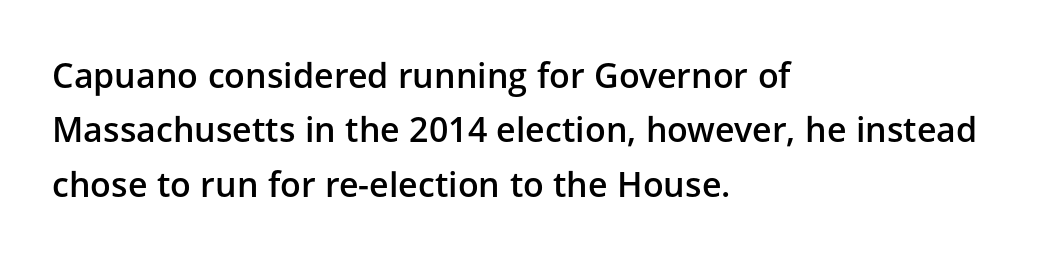
Q: Is the text bold? A: Semi-bold.
Q: Is the text italic (slanted)? A: No, it is upright.
Q: Is the typeface a serif or a sans-serif typeface? A: Sans-serif.
Q: Is the text underlined? A: No.
Q: How is the paragraph aligned? A: Left-aligned.
Q: Is the spacing between letters normal or unusually wide? A: Normal.
Q: Is the spacing between lines tight, normal or loose? A: Normal.
Q: Width (condensed, normal, or wide)? A: Normal.
Q: Stroke contrast? A: Low.
Q: x-height? A: Medium.
Q: Monospaced? A: No.
